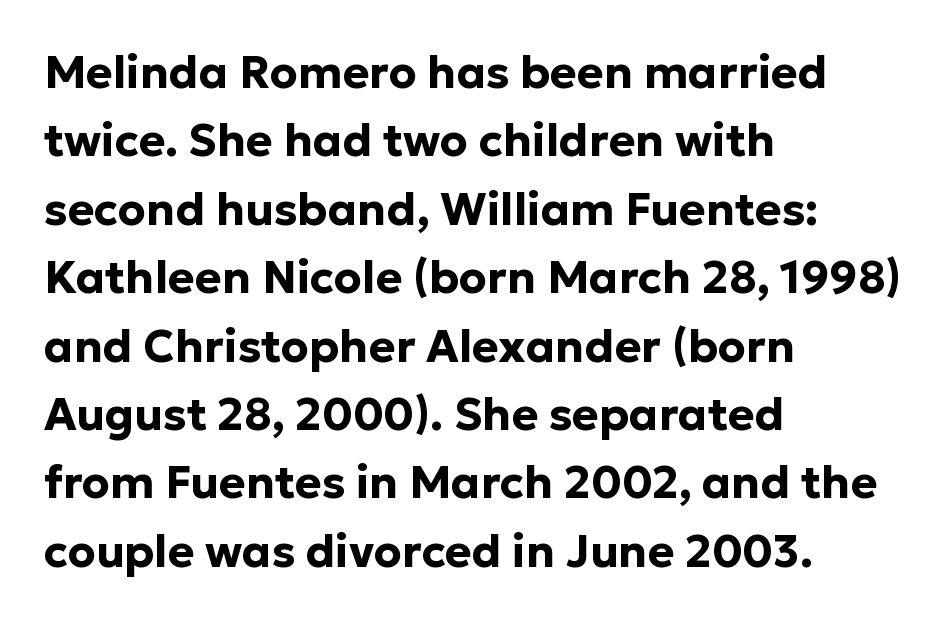
In terms of leading, this rendering sits right in the middle. The tracking reads as untouched default to a designer's eye. These lines are rendered in a variable-pitch font. These lines were composed using upright roman letters. Stroke thickness is high; the sample reads as a true bold. Words float on clear page, feet unadorned.
